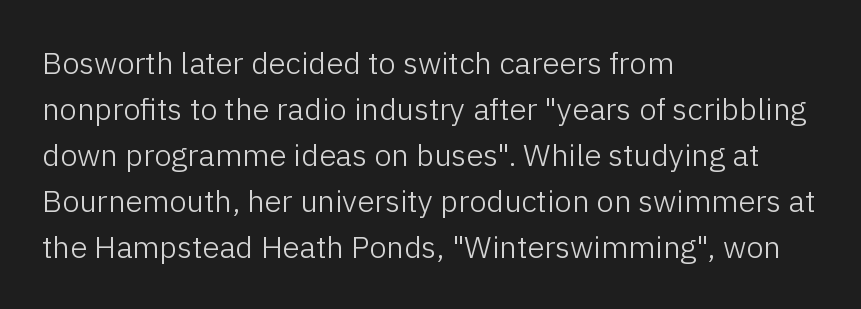
The letterforms sit at book weight or below. This rendering leaves character spacing at its baseline value. You can tell it's not italic because the verticals are truly vertical. The rows are spaced the way most documents space them.
